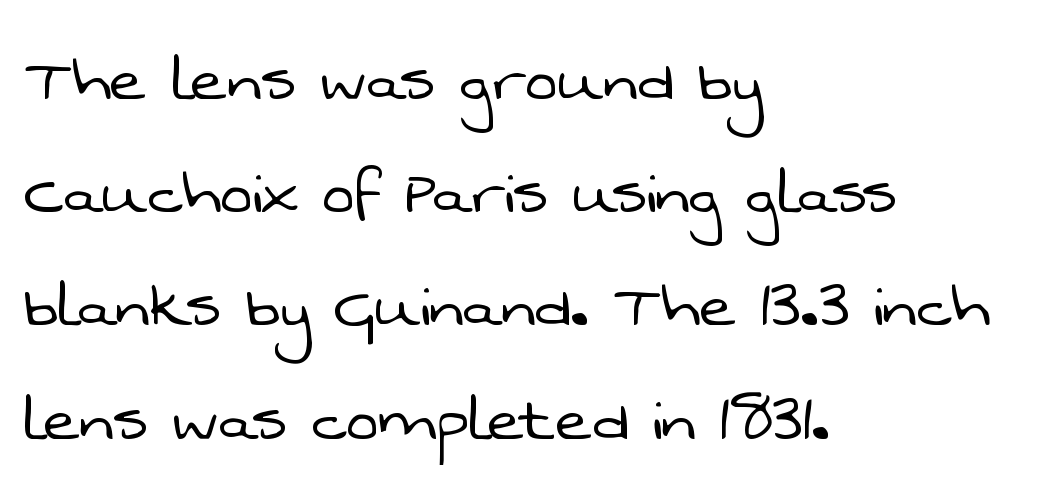
Nothing heavy about these letters — not bold at all. Is the block centered? No — it sits flush against the left margin. Nobody touched the tracking dial on this one. Notice how descenders clear the ascenders below comfortably — that's standard leading. Letters rest on an invisible, unmarked baseline. Each letter keeps its own natural width here, so spacing adapts to shape.
